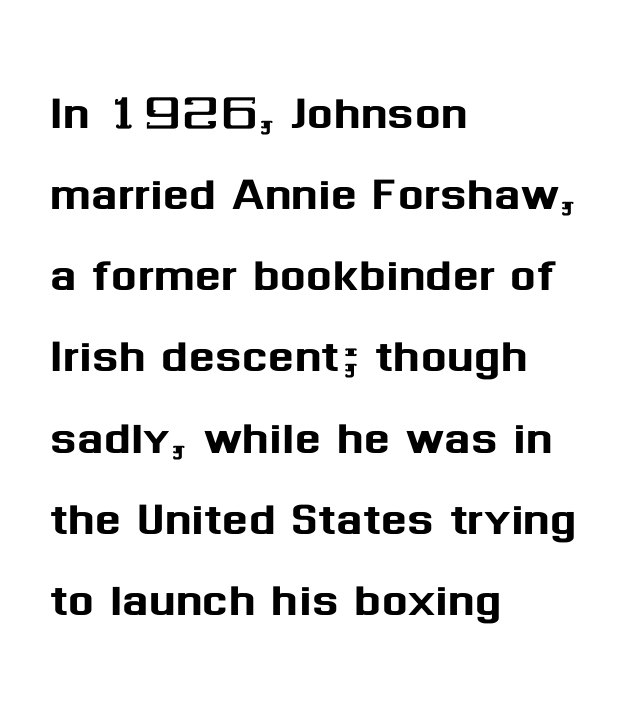
The image shows 61 px sans-serif type, upright; set left-aligned, normal line spacing (1.33x), normal letter spacing, not underlined; medium stroke contrast and a medium x-height.
